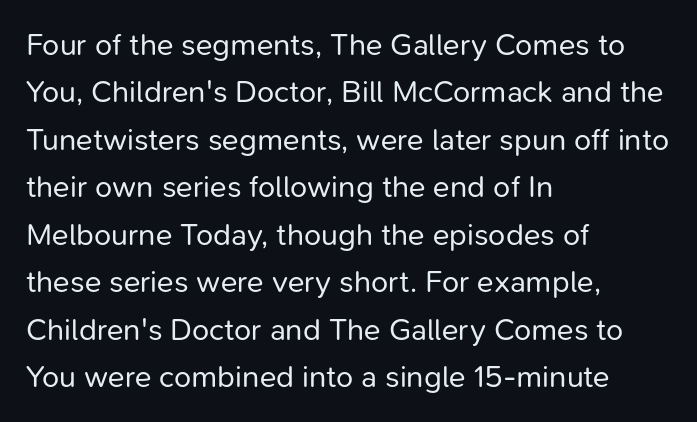
Regarding serifs, this sample does without them. Think standard paragraph weight, or any step lighter than that. The face used here is proportionally spaced, like ordinary book or web type. The letters stand upright; this is a roman face. Nobody drew a line under any word here. The passage is arranged the way most books set body copy — flush left.
